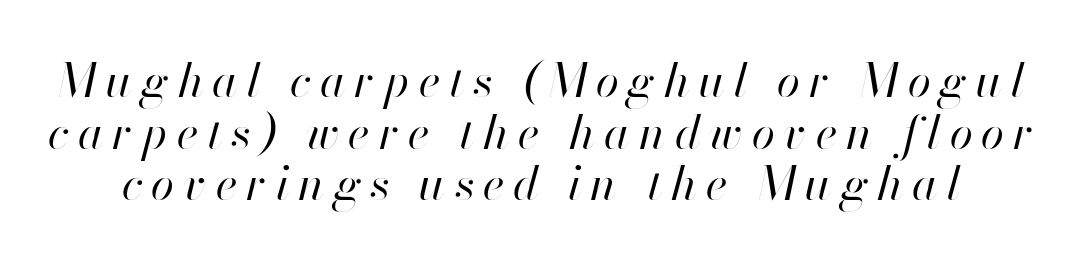
Q: Is the text bold? A: No.
Q: Is the text italic (slanted)? A: Yes, it leans right by about 13 degrees.
Q: Is the text underlined? A: No.
Q: Is the spacing between lines tight, normal or loose? A: Tight.
Q: Width (condensed, normal, or wide)? A: Normal.
Q: Stroke contrast? A: High.
Q: x-height? A: Small.
Q: Monospaced? A: No.
